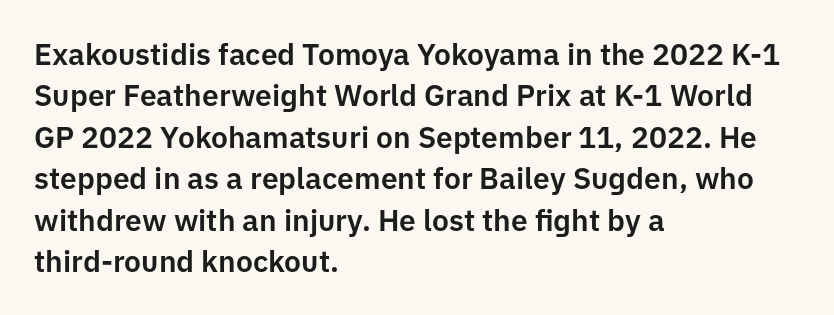
The image shows 30 px sans-serif type, upright; set left-aligned, normal line spacing (1.38x), normal letter spacing, not underlined; low stroke contrast and a medium x-height.
